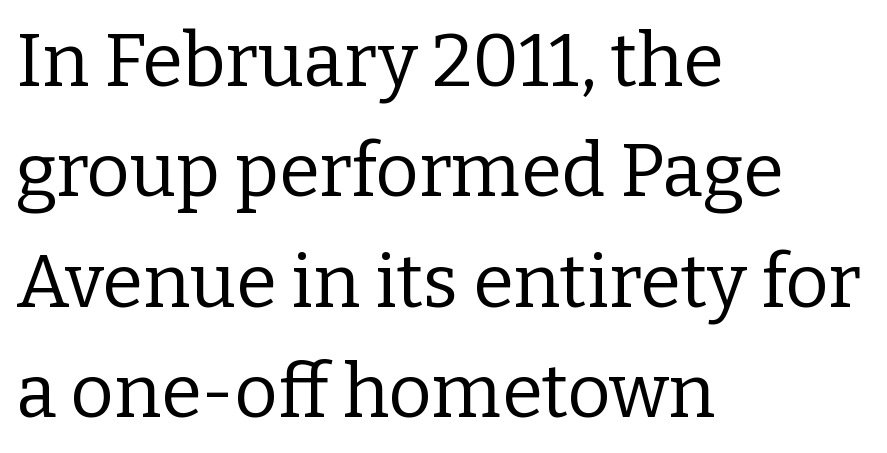
{"serif": "yes", "italic": "no", "bold": "no", "weight": "regular", "width": "normal", "stroke_contrast": "low", "x_height": "medium", "monospaced": "no", "underline": "no", "align": "left", "line_spacing": "normal", "line_spacing_ratio": 1.49, "letter_spacing": "normal", "letter_spacing_em": 0.0, "glyph_px": 74}
